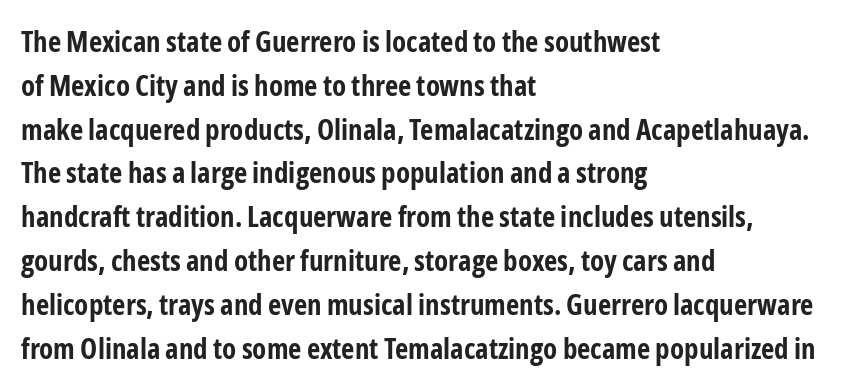
The image shows 29 px bold, condensed sans-serif type, upright; set left-aligned, normal line spacing (1.51x), normal letter spacing, not underlined; low stroke contrast and a medium x-height.
